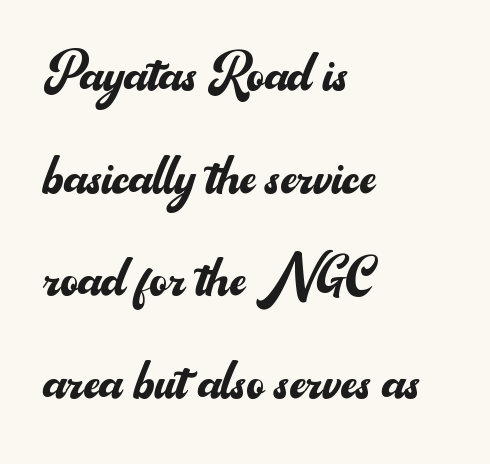
{"serif": "no", "bold": "no", "weight": "regular", "width": "normal", "stroke_contrast": "medium", "x_height": "small", "monospaced": "no", "underline": "no", "align": "left", "line_spacing": "normal", "line_spacing_ratio": 1.51, "letter_spacing": "normal", "letter_spacing_em": 0.0, "glyph_px": 68}
